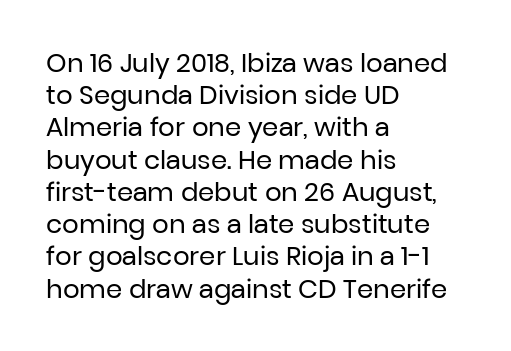
The image shows 26 px text type, upright; set left-aligned, line spacing 1.24x, normal letter spacing, not underlined.
